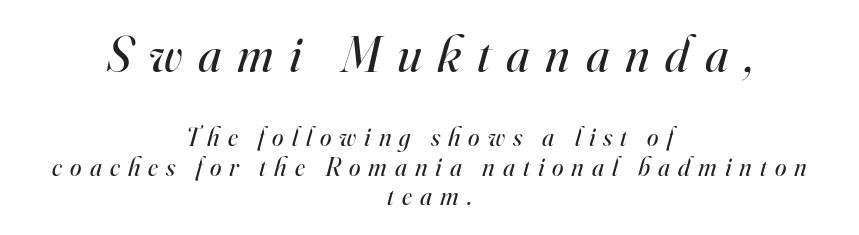
The image shows 51 px regular-weight serif type, italic (leaning right); set centered, tight line spacing (1.13x), unusually wide letter spacing (+0.31 em), not underlined; the first (top) block is 1.96x larger; high stroke contrast and a small x-height.
